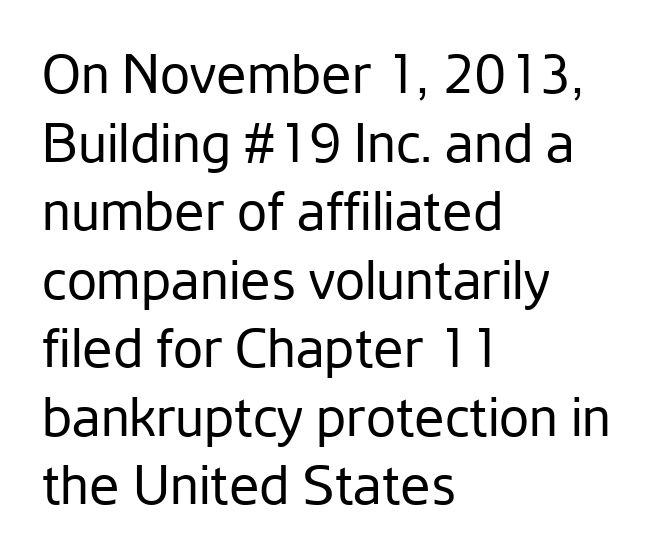
{"serif": "no", "italic": "no", "bold": "no", "weight": "regular", "width": "normal", "stroke_contrast": "low", "x_height": "medium", "monospaced": "no", "underline": "no", "align": "left", "line_spacing": "normal", "line_spacing_ratio": 1.27, "letter_spacing": "normal", "letter_spacing_em": 0.0, "glyph_px": 54}
